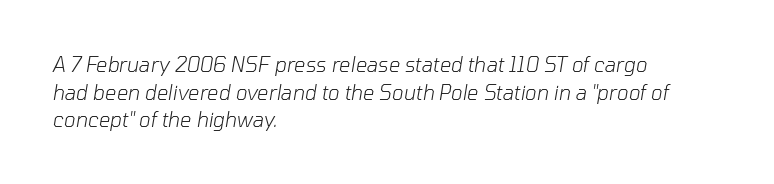
The image shows 20 px text type, italic (leaning right); set left-aligned, normal line spacing (1.38x), normal letter spacing, not underlined.
